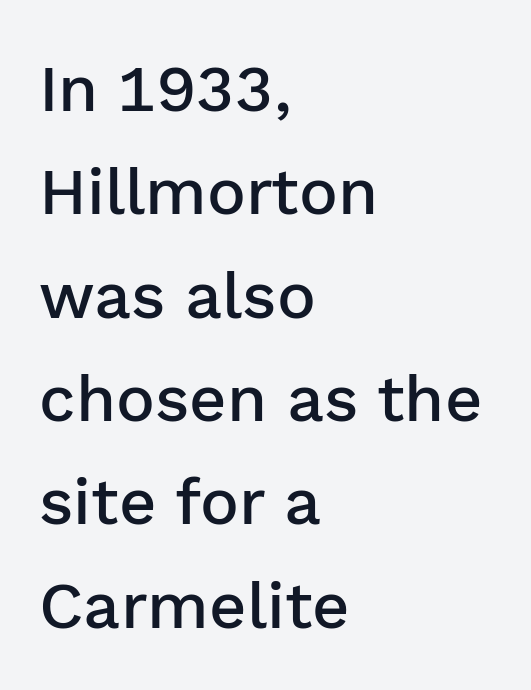
{"serif": "no", "italic": "no", "bold": "semi", "weight": "semibold", "width": "normal", "stroke_contrast": "low", "x_height": "medium", "monospaced": "no", "underline": "no", "align": "left", "line_spacing": "normal", "line_spacing_ratio": 1.59, "letter_spacing": "normal", "letter_spacing_em": 0.0, "glyph_px": 65}
